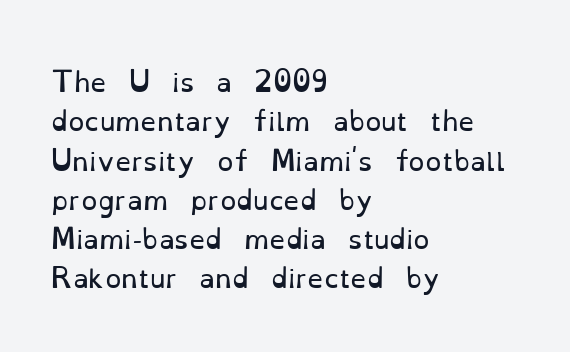
{"italic": "no", "bold": "no", "underline": "no", "align": "left", "line_spacing": "normal", "line_spacing_ratio": 1.51, "letter_spacing": "normal", "letter_spacing_em": 0.0, "glyph_px": 26}
